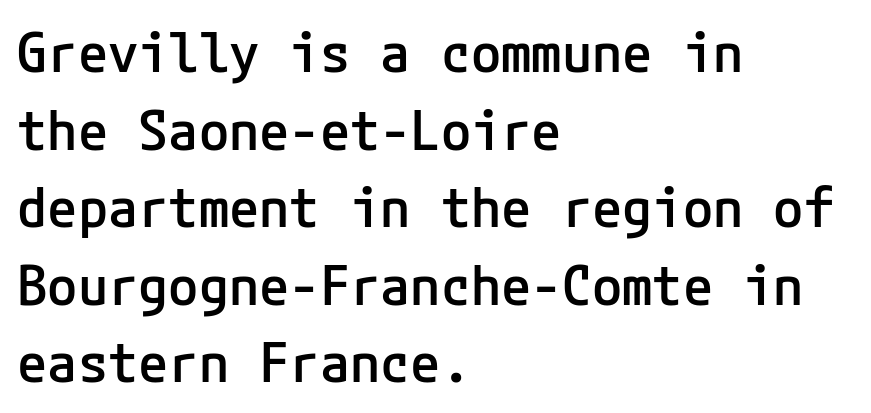
{"serif": "no", "italic": "no", "bold": "semi", "weight": "semibold", "width": "normal", "stroke_contrast": "low", "x_height": "medium", "underline": "no", "align": "left", "line_spacing": "normal", "line_spacing_ratio": 1.41, "letter_spacing": "normal", "letter_spacing_em": 0.0, "glyph_px": 55}
